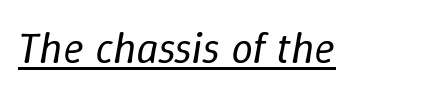
Q: Is the text bold? A: No.
Q: Is the text italic (slanted)? A: Yes, it leans right by about 9 degrees.
Q: Is the text underlined? A: Yes.
Q: Is the spacing between letters normal or unusually wide? A: Normal.
Q: Width (condensed, normal, or wide)? A: Normal.
Q: Stroke contrast? A: Low.
Q: x-height? A: Medium.
Q: Monospaced? A: No.
